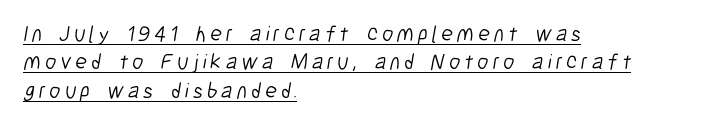
{"bold": "no", "underline": "yes", "align": "left", "line_spacing": "normal", "line_spacing_ratio": 1.29, "glyph_px": 22}
